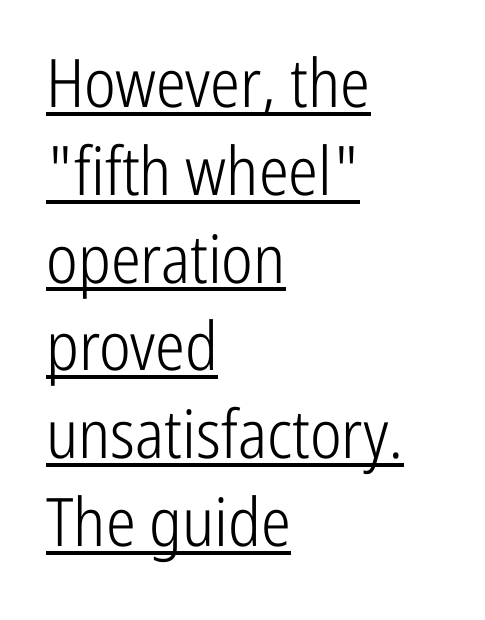
The image shows 67 px light, condensed sans-serif type, upright; set left-aligned, normal line spacing (1.31x), normal letter spacing, underlined; low stroke contrast and a medium x-height.
